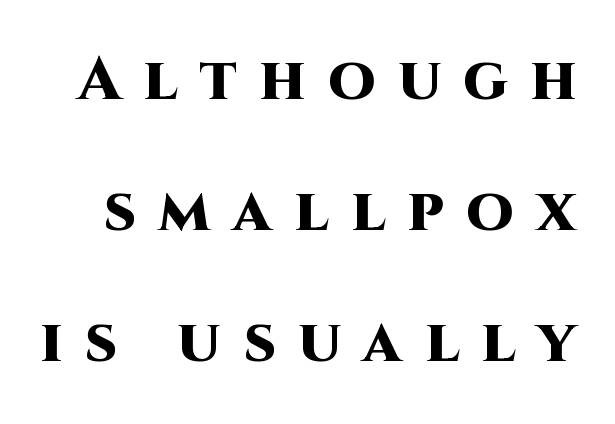
The image shows 61 px heavy sans-serif type, upright; set loose line spacing (2.15x), unusually wide letter spacing (+0.37 em), not underlined; high stroke contrast and a large x-height.
